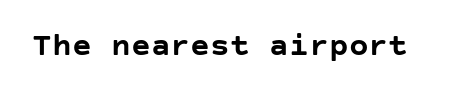
Q: Is the text bold? A: Yes.
Q: Is the text italic (slanted)? A: No, it is upright.
Q: Is the typeface a serif or a sans-serif typeface? A: Sans-serif.
Q: Is the text underlined? A: No.
Q: Is the spacing between letters normal or unusually wide? A: Normal.
Q: Width (condensed, normal, or wide)? A: Normal.
Q: Stroke contrast? A: Low.
Q: x-height? A: Large.
